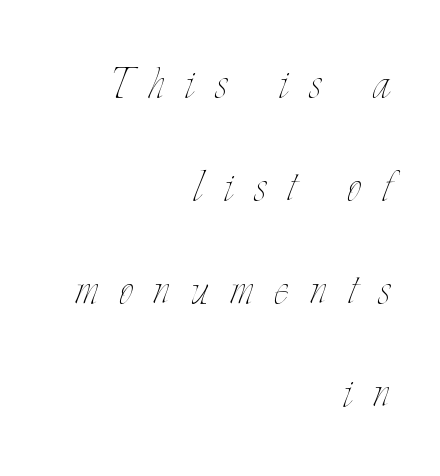
The image shows 55 px thin, condensed type; set right-aligned, line spacing 1.87x, unusually wide letter spacing (+0.39 em), not underlined; low stroke contrast and a small x-height.
